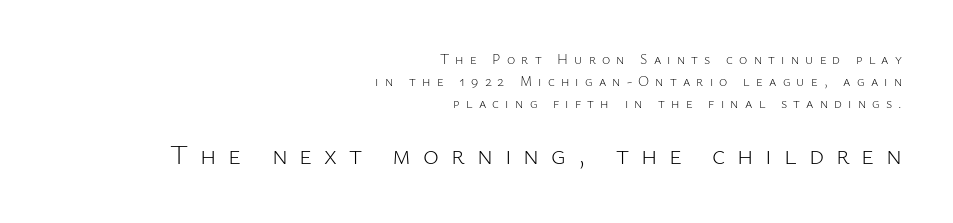
The image shows 27 px text type, upright; set right-aligned, normal line spacing (1.57x), unusually wide letter spacing (+0.44 em), not underlined; the second (bottom) block is 1.93x larger.
